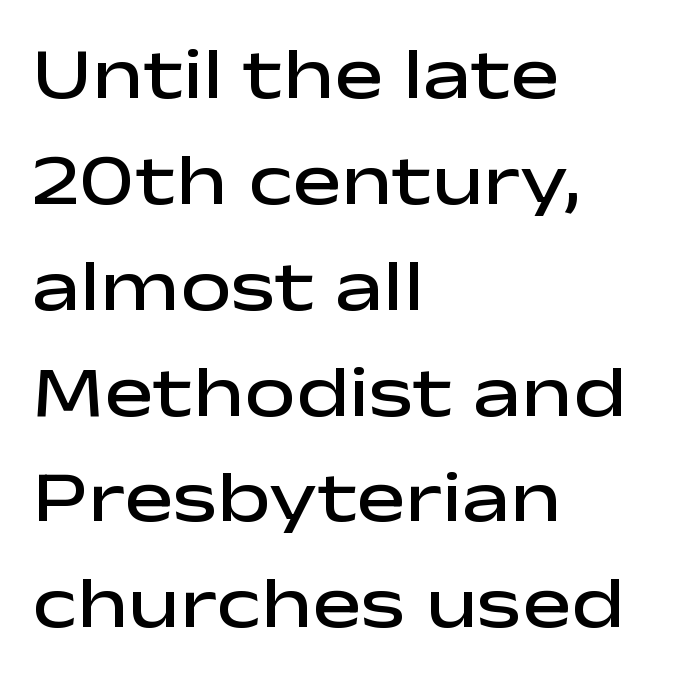
Is this a fixed-width face? No — the glyphs have proportional, varying widths. One-word summary of the alignment: left. Beneath every word, the page is bare. Look at the stroke-to-counter ratio: somewhat heavy, a semibold.
